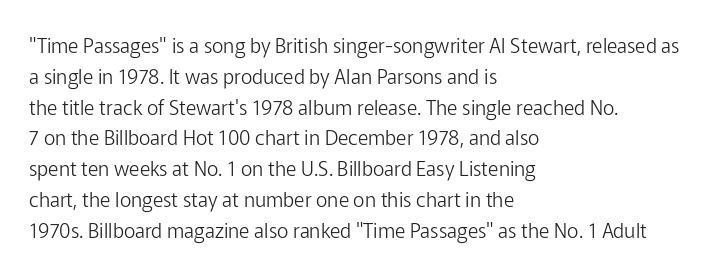
{"italic": "no", "bold": "no", "underline": "no", "align": "left", "line_spacing": "normal", "line_spacing_ratio": 1.54, "letter_spacing": "normal", "letter_spacing_em": 0.0, "glyph_px": 20}
